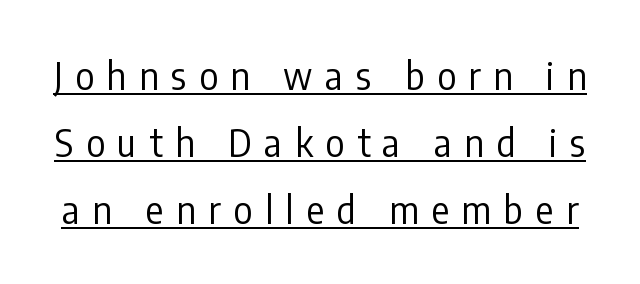
Each word looks stretched out because of the extra space between its letters. The designer went with a sans here, leaving each stem footless. The typography opts for an upright posture over an oblique one. In designer terms, the underline attribute is active on this setting. The face used here is proportionally spaced, like ordinary book or web type. Compared with a typical body face, this is equally light or lighter still.
